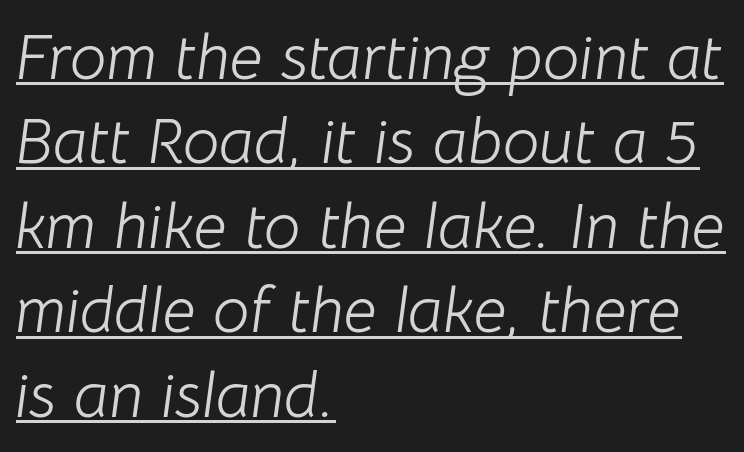
The image shows 65 px light type, italic (leaning right); set left-aligned, normal line spacing (1.3x), normal letter spacing, underlined; low stroke contrast and a medium x-height.
